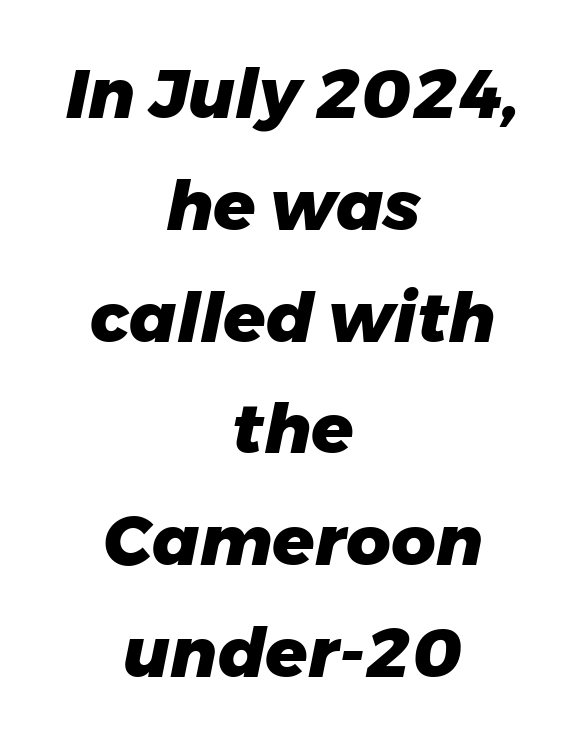
The image shows 69 px heavy type, italic (leaning right); set centered, normal line spacing (1.62x), normal letter spacing, not underlined; low stroke contrast and a medium x-height.
